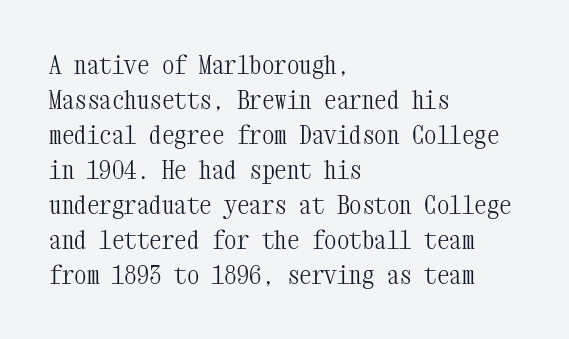
The image shows 25 px text type, upright; set left-aligned, normal line spacing (1.4x), normal letter spacing, not underlined.
